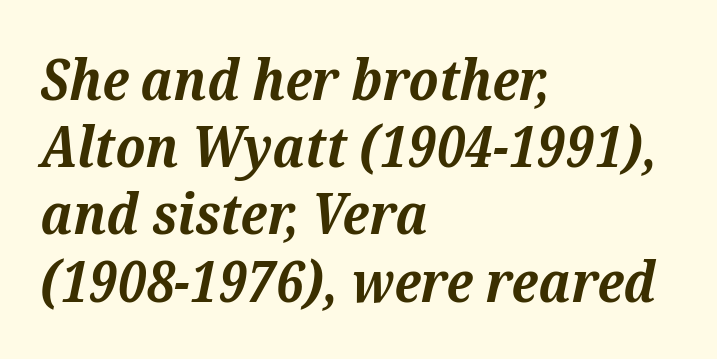
The setting favours the left margin, as ordinary paragraphs usually do. Think of a printed novel: that variable character pitch is what you see here. Only glyphs here, with clear space below each row. These lines keep a tight, regular rhythm from letter to letter.
